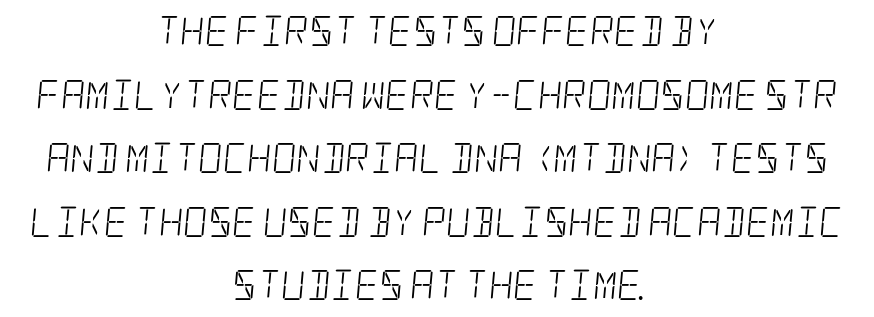
The image shows 30 px light, condensed serif type; set centered, loose line spacing (2.12x), normal letter spacing, not underlined; low stroke contrast and a large x-height.
